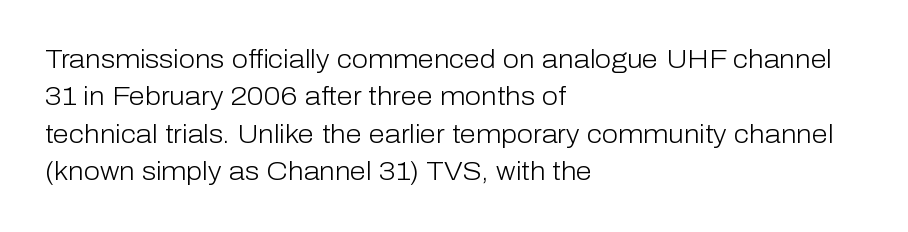
Is the letter spacing exaggerated? No — it looks like the ordinary default. This block has exactly the height ordinary leading produces. This is the regular roman posture of the typeface. Weight: not bold — regular or lighter.
